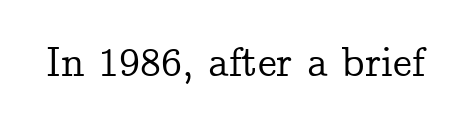
Q: Is the text italic (slanted)? A: No, it is upright.
Q: Is the typeface a serif or a sans-serif typeface? A: Serif.
Q: Is the text underlined? A: No.
Q: Is the spacing between letters normal or unusually wide? A: Normal.
Q: Width (condensed, normal, or wide)? A: Normal.
Q: Stroke contrast? A: Low.
Q: x-height? A: Medium.
Q: Monospaced? A: No.
